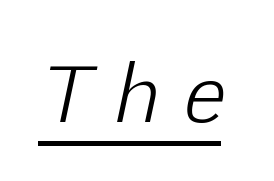
Q: Is the text bold? A: No.
Q: Is the text italic (slanted)? A: Yes, it leans right by about 12 degrees.
Q: Is the text underlined? A: Yes.
Q: Is the spacing between letters normal or unusually wide? A: Unusually wide.
Q: Width (condensed, normal, or wide)? A: Normal.
Q: Stroke contrast? A: Low.
Q: x-height? A: Medium.
Q: Monospaced? A: No.
